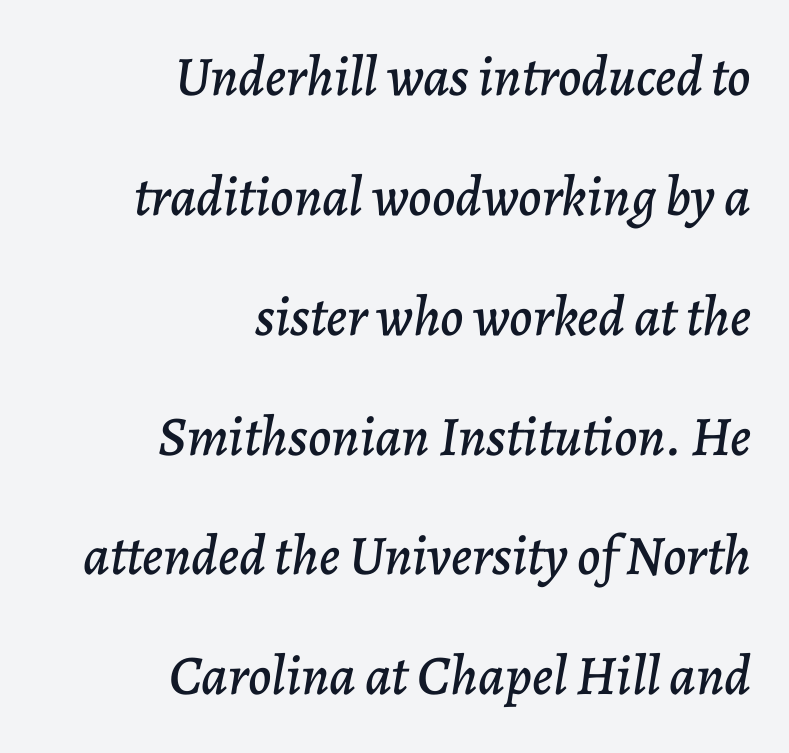
Q: Is the text italic (slanted)? A: Yes, it leans right by about 7 degrees.
Q: Is the text underlined? A: No.
Q: How is the paragraph aligned? A: Right-aligned.
Q: Is the spacing between letters normal or unusually wide? A: Normal.
Q: Is the spacing between lines tight, normal or loose? A: Loose.
Q: Width (condensed, normal, or wide)? A: Normal.
Q: Stroke contrast? A: Low.
Q: x-height? A: Medium.
Q: Monospaced? A: No.
